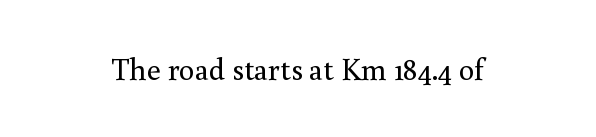
{"serif": "yes", "italic": "no", "bold": "no", "weight": "regular", "width": "normal", "x_height": "small", "monospaced": "no", "underline": "no", "align": "center", "letter_spacing": "normal", "letter_spacing_em": 0.0, "glyph_px": 31}
